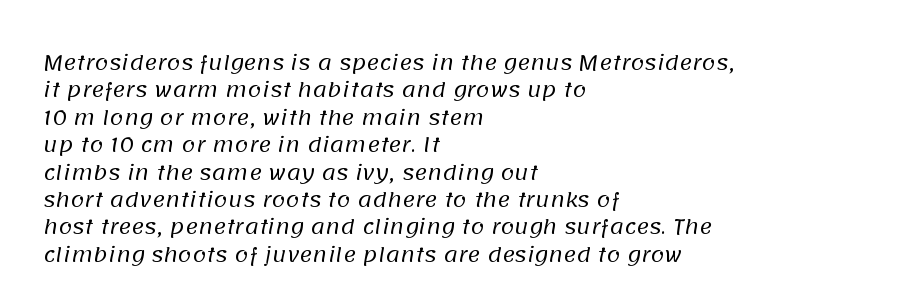
Q: Is the text bold? A: No.
Q: Is the text underlined? A: No.
Q: How is the paragraph aligned? A: Left-aligned.
Q: Is the spacing between letters normal or unusually wide? A: Normal.
Q: Is the spacing between lines tight, normal or loose? A: Normal.
